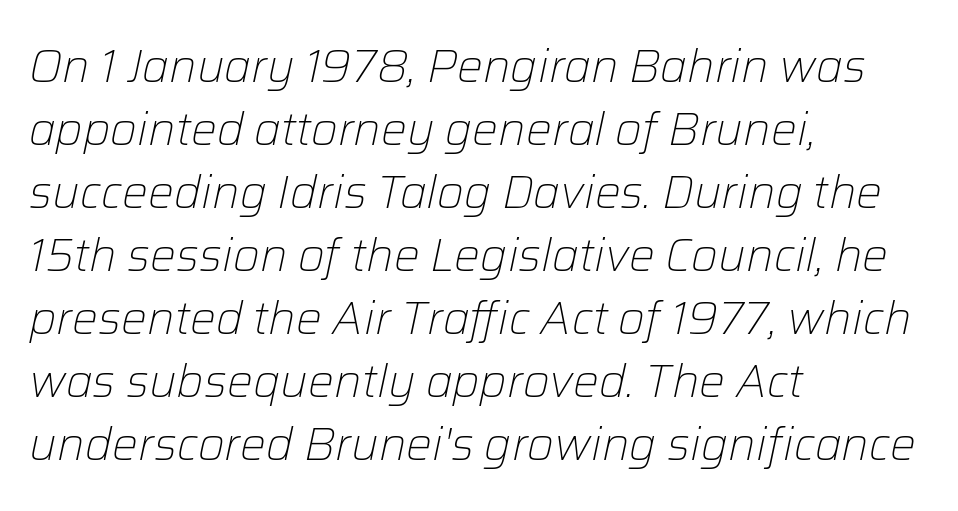
Think standard paragraph weight, or any step lighter than that. The string is rendered with underlining switched off. Casual observation: everything's shoved over to the left. A typesetter would call this proportional, since set widths differ per character. When letters slant like this, we call the style italic. What stands out about the letter spacing? Nothing — it is the standard amount.
